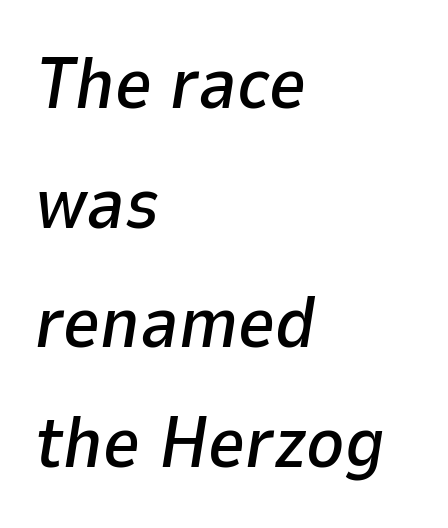
{"italic": "yes", "lean": "right", "slant_degrees": 9, "width": "normal", "stroke_contrast": "low", "x_height": "medium", "monospaced": "no", "underline": "no", "align": "left", "line_spacing": "normal", "line_spacing_ratio": 1.66, "letter_spacing": "normal", "letter_spacing_em": 0.0, "glyph_px": 72}
